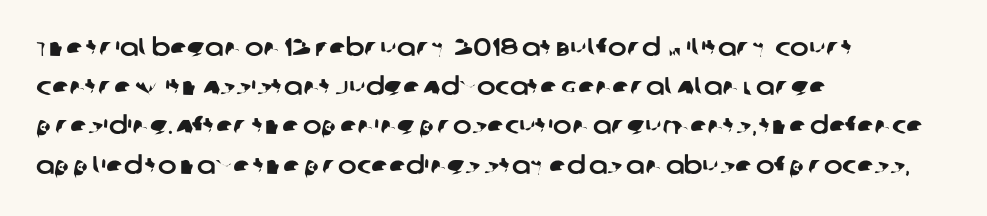
Q: Is the text underlined? A: No.
Q: How is the paragraph aligned? A: Left-aligned.
Q: Is the spacing between letters normal or unusually wide? A: Normal.
Q: Is the spacing between lines tight, normal or loose? A: Normal.
